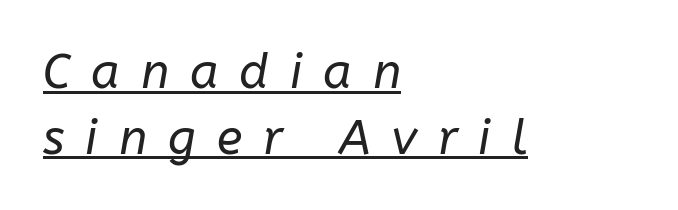
The letterforms stand isolated, each surrounded by extra space. The font's italic variant was chosen for this text. You could not count columns in this text — the font is proportionally spaced. The specimen includes a rule beneath the text block's lines. Leading: standard. Teacher's note: observe the even left margin — that is flush-left alignment.
